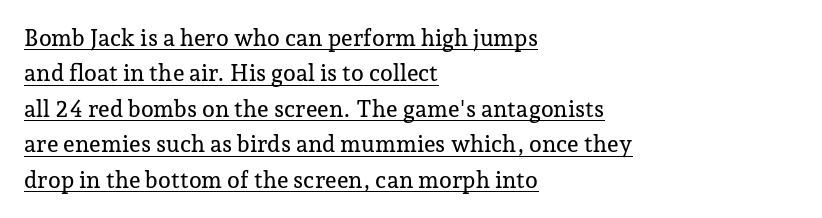
{"italic": "no", "underline": "yes", "align": "left", "line_spacing": "normal", "line_spacing_ratio": 1.54, "letter_spacing": "normal", "letter_spacing_em": 0.0, "glyph_px": 23}
